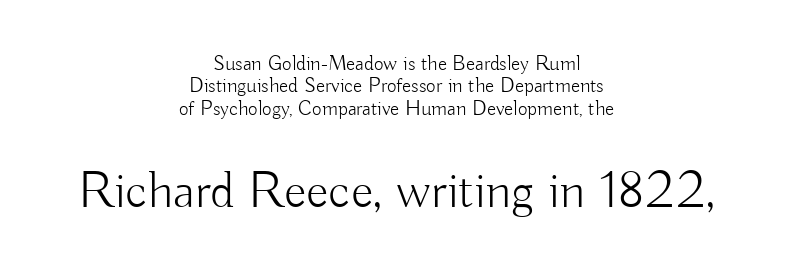
Q: Is the text bold? A: No.
Q: Is the text italic (slanted)? A: No, it is upright.
Q: Is the typeface a serif or a sans-serif typeface? A: Sans-serif.
Q: Is the text underlined? A: No.
Q: How is the paragraph aligned? A: Centered.
Q: Is the spacing between letters normal or unusually wide? A: Normal.
Q: Is the spacing between lines tight, normal or loose? A: Tight.
Q: Which block of text is set in a larger size, the first (top) or the second (bottom)? A: The second (bottom) one.
Q: Width (condensed, normal, or wide)? A: Normal.
Q: Stroke contrast? A: Low.
Q: x-height? A: Small.
Q: Monospaced? A: No.
